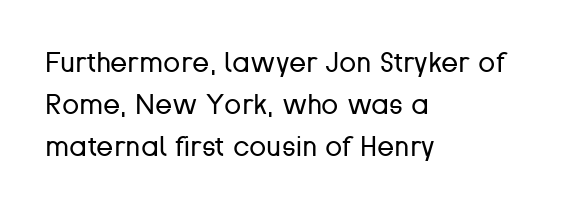
{"serif": "no", "italic": "no", "bold": "no", "weight": "regular", "width": "normal", "stroke_contrast": "low", "x_height": "medium", "monospaced": "no", "underline": "no", "align": "left", "line_spacing": "normal", "line_spacing_ratio": 1.5, "letter_spacing": "normal", "letter_spacing_em": 0.0, "glyph_px": 28}
